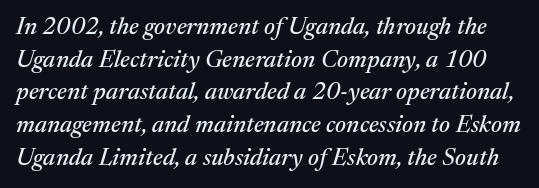
The image shows 24 px text type, italic (leaning right); set normal line spacing (1.36x), normal letter spacing, not underlined.
